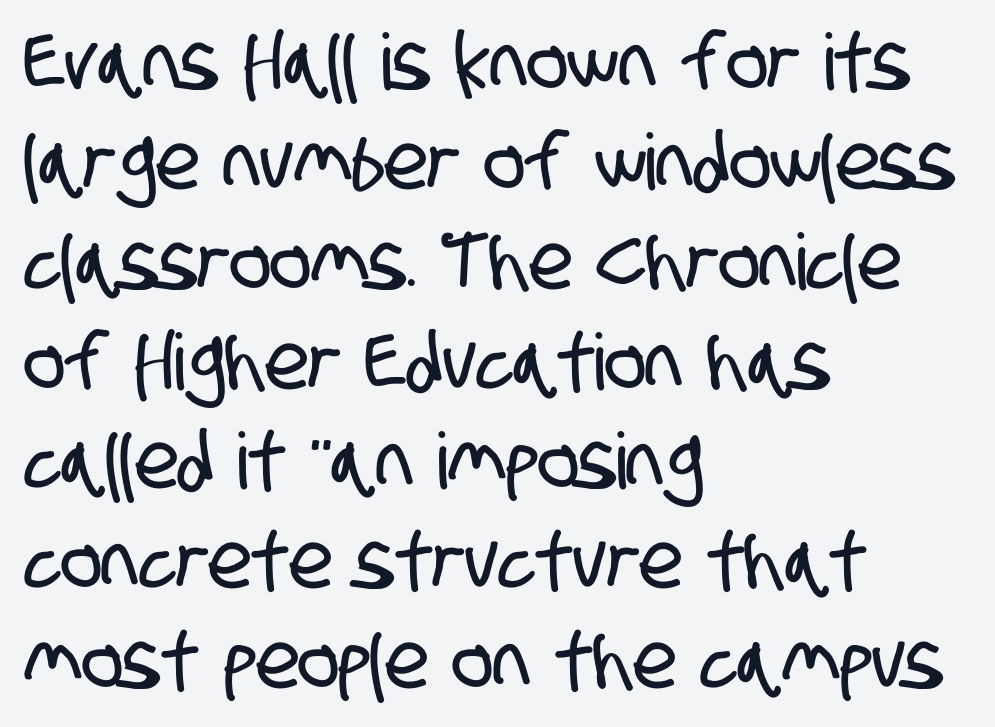
Q: Is the typeface a serif or a sans-serif typeface? A: Sans-serif.
Q: Is the text underlined? A: No.
Q: How is the paragraph aligned? A: Left-aligned.
Q: Is the spacing between letters normal or unusually wide? A: Normal.
Q: Is the spacing between lines tight, normal or loose? A: Normal.
Q: Width (condensed, normal, or wide)? A: Condensed.
Q: Stroke contrast? A: Low.
Q: x-height? A: Large.
Q: Monospaced? A: No.
